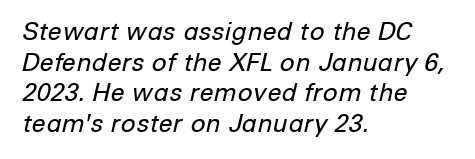
Q: Is the text bold? A: No.
Q: Is the text italic (slanted)? A: Yes, it leans right by about 12 degrees.
Q: Is the text underlined? A: No.
Q: How is the paragraph aligned? A: Left-aligned.
Q: Is the spacing between letters normal or unusually wide? A: Normal.
